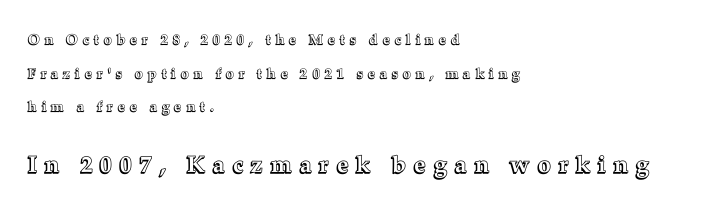
{"italic": "no", "underline": "no", "align": "left", "line_spacing": "loose", "line_spacing_ratio": 2.4, "letter_spacing": "wide", "letter_spacing_em": 0.36, "larger_block": "second", "size_ratio": 1.64, "glyph_px": 23}
